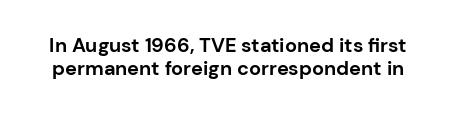
The strokes are fattened all the way to bold. Descenders hang freely into open space. Observe the ordinary spacing: letters are neighbours, not strangers. When letters stand straight like this, we call the style roman or upright.
